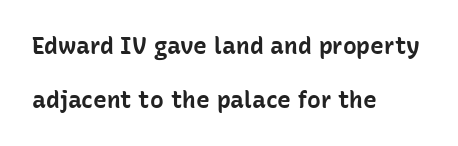
The image shows 23 px bold type, upright; set left-aligned, loose line spacing (2.34x), normal letter spacing, not underlined.
